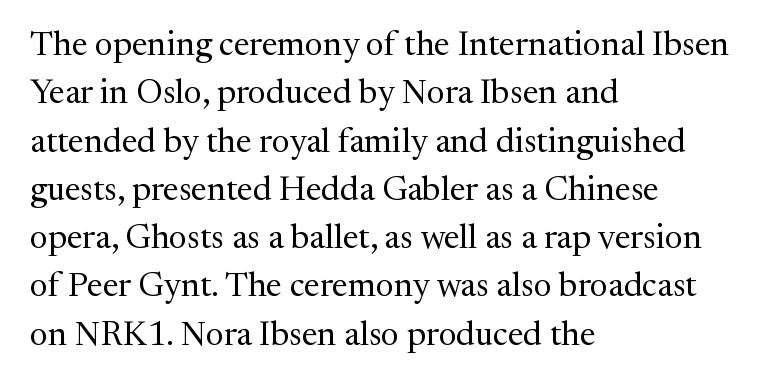
Q: Is the text bold? A: No.
Q: Is the text italic (slanted)? A: No, it is upright.
Q: Is the typeface a serif or a sans-serif typeface? A: Serif.
Q: Is the text underlined? A: No.
Q: How is the paragraph aligned? A: Left-aligned.
Q: Is the spacing between letters normal or unusually wide? A: Normal.
Q: Is the spacing between lines tight, normal or loose? A: Normal.
Q: Width (condensed, normal, or wide)? A: Normal.
Q: Stroke contrast? A: Medium.
Q: x-height? A: Medium.
Q: Monospaced? A: No.
